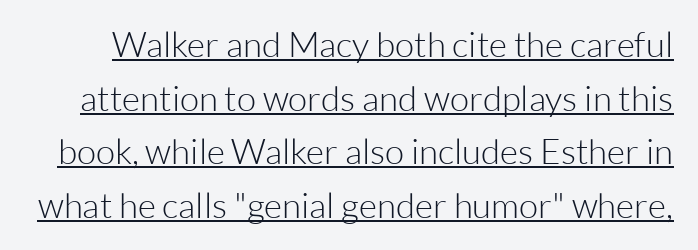
Q: Is the text bold? A: No.
Q: Is the text italic (slanted)? A: No, it is upright.
Q: Is the typeface a serif or a sans-serif typeface? A: Sans-serif.
Q: Is the text underlined? A: Yes.
Q: Is the spacing between letters normal or unusually wide? A: Normal.
Q: Is the spacing between lines tight, normal or loose? A: Normal.
Q: Width (condensed, normal, or wide)? A: Normal.
Q: Stroke contrast? A: Low.
Q: x-height? A: Medium.
Q: Monospaced? A: No.
